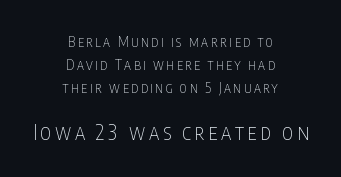
{"italic": "no", "bold": "no", "underline": "no", "align": "center", "line_spacing": "normal", "line_spacing_ratio": 1.64, "larger_block": "second", "size_ratio": 1.5, "glyph_px": 21}
